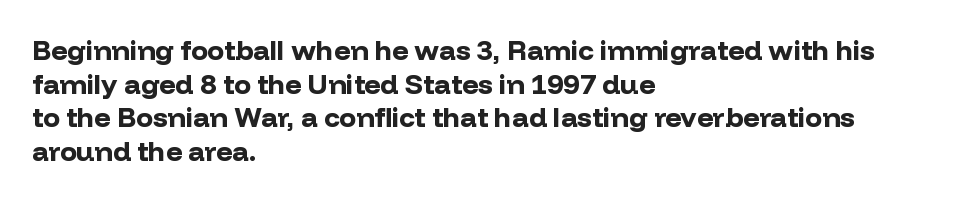
Summary of weight: heavy, a full bold. Upright lettering throughout. Each line starts at the same left margin while the right side varies. You could not count columns in this text — the font is proportionally spaced. The rendering keeps characters at their native spacing. Underlining? Definitely not there.
